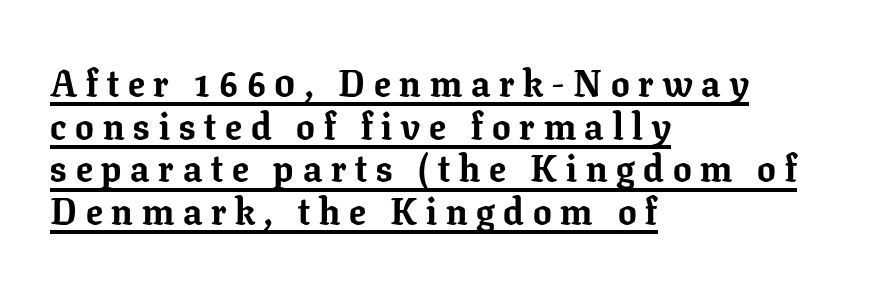
The image shows 37 px bold serif type, upright; set left-aligned, tight line spacing (1.15x), unusually wide letter spacing (+0.24 em), underlined; low stroke contrast and a medium x-height.
